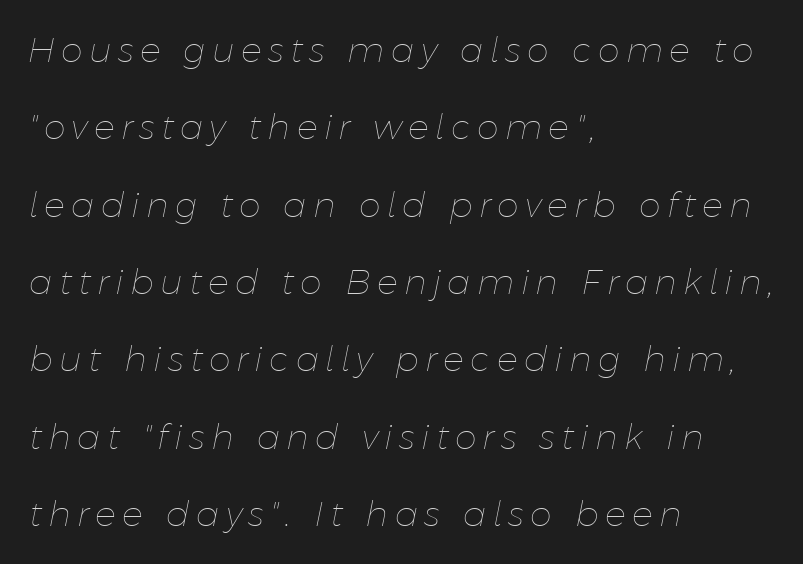
Q: Is the text bold? A: No.
Q: Is the text italic (slanted)? A: Yes, it leans right by about 11 degrees.
Q: Is the text underlined? A: No.
Q: How is the paragraph aligned? A: Left-aligned.
Q: Is the spacing between lines tight, normal or loose? A: Loose.
Q: Width (condensed, normal, or wide)? A: Normal.
Q: Stroke contrast? A: Low.
Q: x-height? A: Medium.
Q: Monospaced? A: No.
